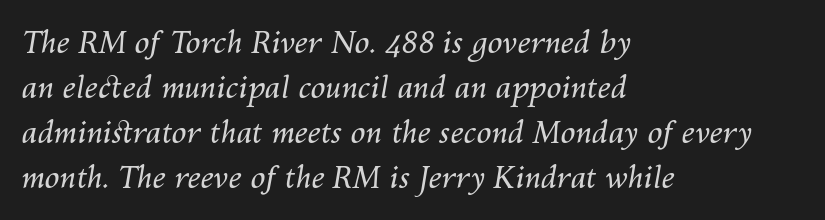
The baseline area is clear. Leading matches the norm, producing a regular column. A student would call this left alignment; a typographer would say flush left, rag right. Weight: not bold — regular or lighter. These lines keep a tight, regular rhythm from letter to letter.
